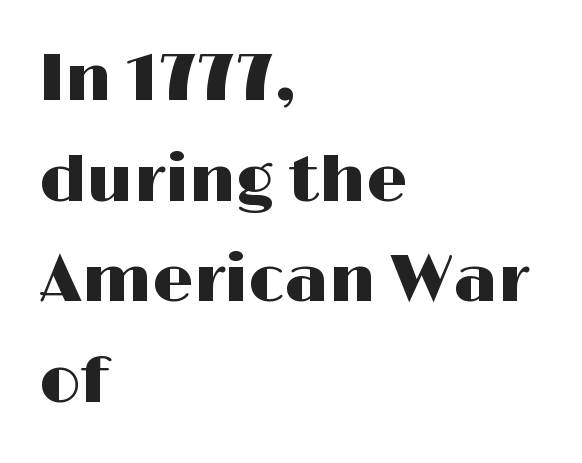
Q: Is the text italic (slanted)? A: No, it is upright.
Q: Is the typeface a serif or a sans-serif typeface? A: Sans-serif.
Q: Is the text underlined? A: No.
Q: How is the paragraph aligned? A: Left-aligned.
Q: Is the spacing between letters normal or unusually wide? A: Normal.
Q: Is the spacing between lines tight, normal or loose? A: Normal.
Q: Width (condensed, normal, or wide)? A: Wide.
Q: Stroke contrast? A: High.
Q: x-height? A: Medium.
Q: Monospaced? A: No.
